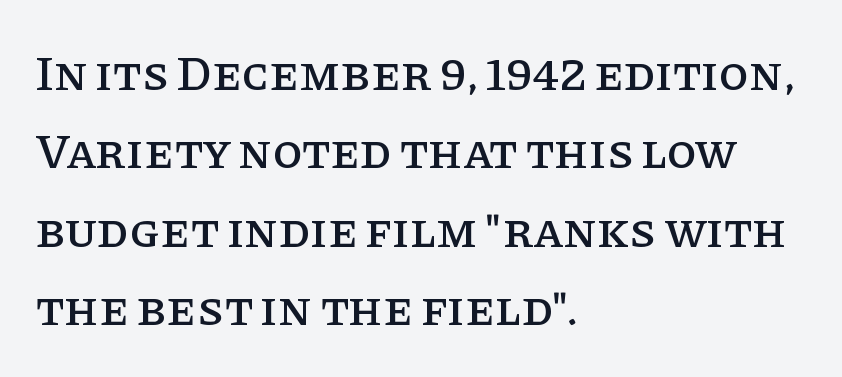
{"serif": "yes", "italic": "no", "width": "normal", "stroke_contrast": "low", "x_height": "large", "monospaced": "no", "underline": "no", "align": "left", "line_spacing": "normal", "line_spacing_ratio": 1.6, "letter_spacing": "normal", "letter_spacing_em": 0.0, "glyph_px": 49}
